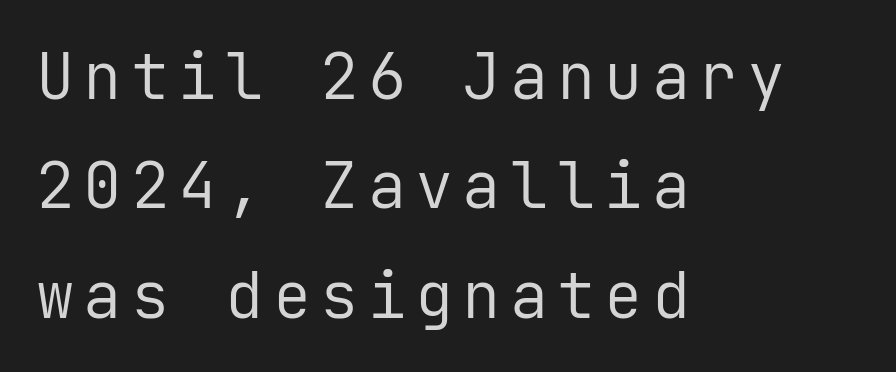
The designer went with a sans here, leaving each stem footless. The rendering anchors every line to the left-hand side. A quiet, ordinary-to-light weight characterises the typeface. Here the designer chose a console-style face with uniform glyph widths. The specimen omits any rule beneath the text block's lines.
